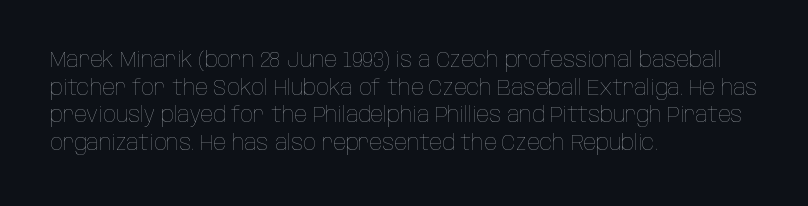
Teacher's note: observe the even left margin — that is flush-left alignment. The line texture is even and compact thanks to regular tracking. The lettering stays uniformly vertical, giving the passage a roman look. The baseline area is clear.
